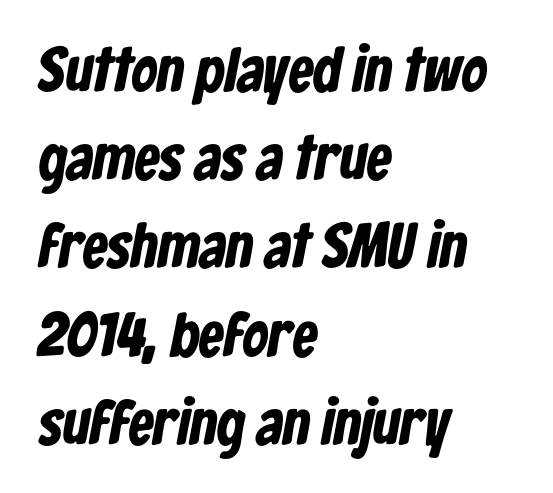
{"serif": "no", "bold": "yes", "weight": "bold", "width": "condensed", "stroke_contrast": "low", "x_height": "medium", "monospaced": "no", "underline": "no", "align": "left", "line_spacing": "normal", "line_spacing_ratio": 1.4, "letter_spacing": "normal", "letter_spacing_em": 0.0, "glyph_px": 63}
